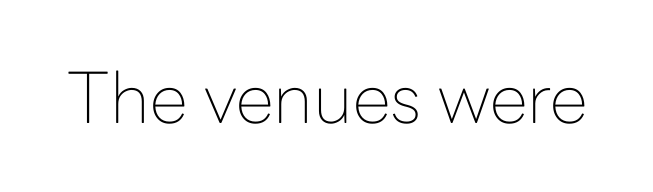
{"serif": "no", "italic": "no", "bold": "no", "weight": "thin", "width": "normal", "stroke_contrast": "low", "x_height": "medium", "monospaced": "no", "underline": "no", "letter_spacing": "normal", "letter_spacing_em": 0.0, "glyph_px": 70}
